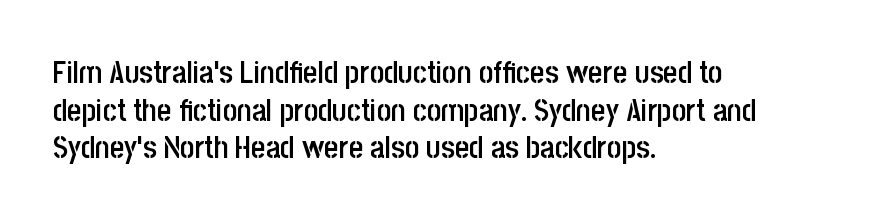
The image shows 31 px semibold, condensed sans-serif type, upright; set left-aligned, line spacing 1.21x, normal letter spacing, not underlined; low stroke contrast and a large x-height.
